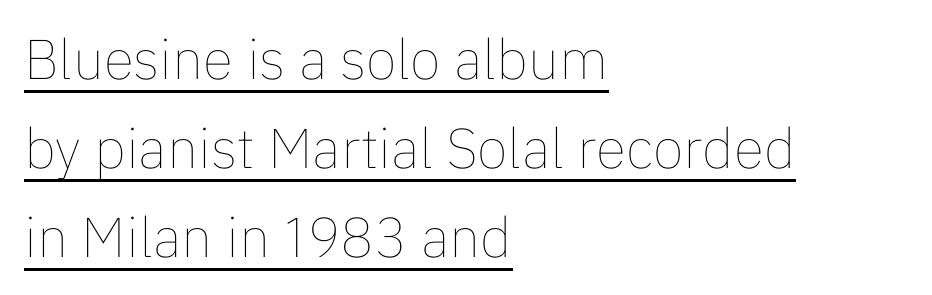
{"italic": "no", "bold": "no", "weight": "thin", "width": "normal", "stroke_contrast": "low", "x_height": "medium", "monospaced": "no", "underline": "yes", "align": "left", "line_spacing": "normal", "line_spacing_ratio": 1.59, "letter_spacing": "normal", "letter_spacing_em": 0.0, "glyph_px": 56}
